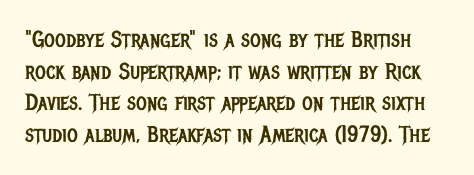
Only glyphs here, with clear space below each row. These lines sit exactly where default settings would place them. Stem width sits at or under what a default text font uses. You can tell it's not italic because the verticals are truly vertical.
